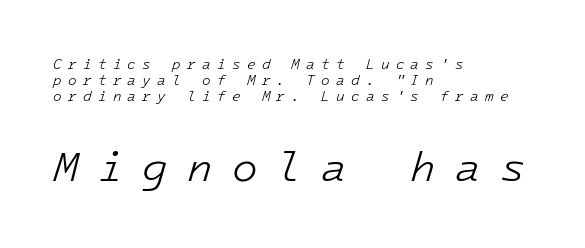
{"italic": "yes", "lean": "right", "slant_degrees": 16, "bold": "no", "weight": "light", "width": "normal", "stroke_contrast": "low", "x_height": "medium", "monospaced": "yes", "underline": "no", "align": "left", "line_spacing_ratio": 1.16, "letter_spacing": "wide", "letter_spacing_em": 0.45, "larger_block": "second", "size_ratio": 3.0, "glyph_px": 42}
